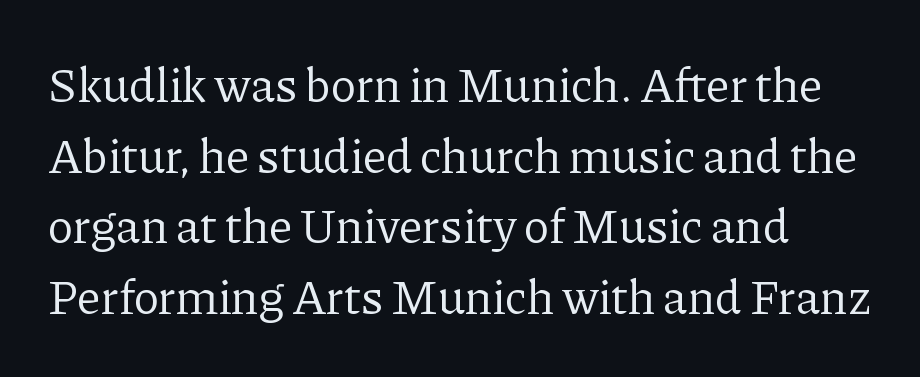
Has an underline been added? It has not. Small tapered or slab feet sit at the stroke ends, so this counts as serif. Heft: none added — not bold. Is the letter spacing exaggerated? No — it looks like the ordinary default. Here the designer chose a conventional face with non-uniform glyph widths.
